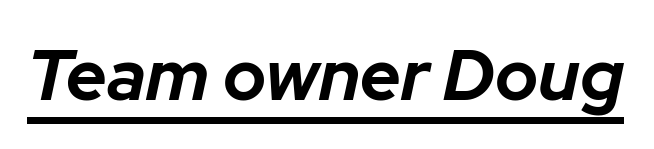
{"italic": "yes", "lean": "right", "slant_degrees": 12, "bold": "yes", "weight": "bold", "width": "normal", "stroke_contrast": "low", "x_height": "medium", "monospaced": "no", "underline": "yes", "letter_spacing": "normal", "letter_spacing_em": 0.0, "glyph_px": 71}
